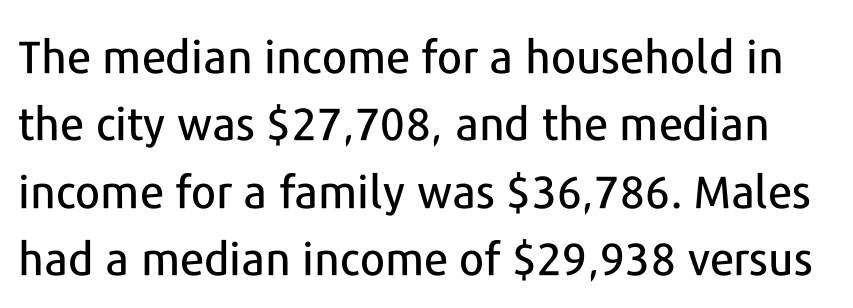
The image shows 45 px sans-serif type, upright; set normal line spacing (1.5x), normal letter spacing, not underlined; low stroke contrast and a medium x-height.
